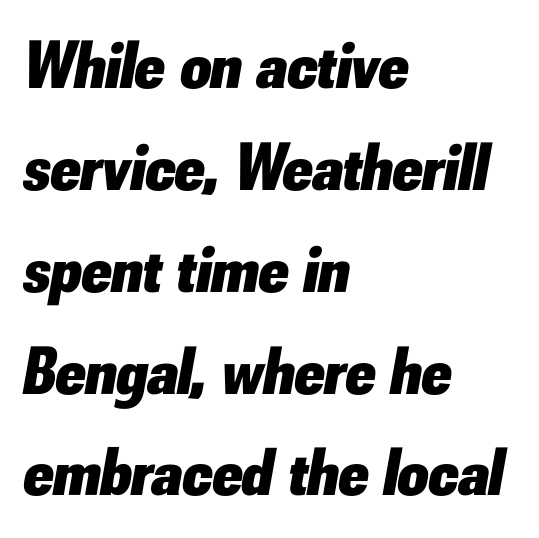
{"italic": "yes", "lean": "right", "slant_degrees": 10, "bold": "yes", "weight": "heavy", "width": "normal", "stroke_contrast": "low", "x_height": "small", "monospaced": "no", "underline": "no", "align": "left", "line_spacing": "normal", "line_spacing_ratio": 1.52, "letter_spacing": "normal", "letter_spacing_em": 0.0, "glyph_px": 67}
